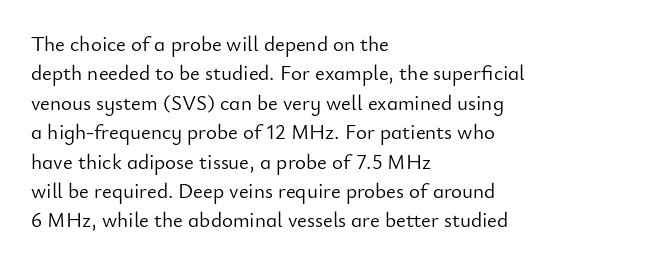
Q: Is the text bold? A: No.
Q: Is the text italic (slanted)? A: No, it is upright.
Q: Is the text underlined? A: No.
Q: How is the paragraph aligned? A: Left-aligned.
Q: Is the spacing between letters normal or unusually wide? A: Normal.
Q: Is the spacing between lines tight, normal or loose? A: Normal.
